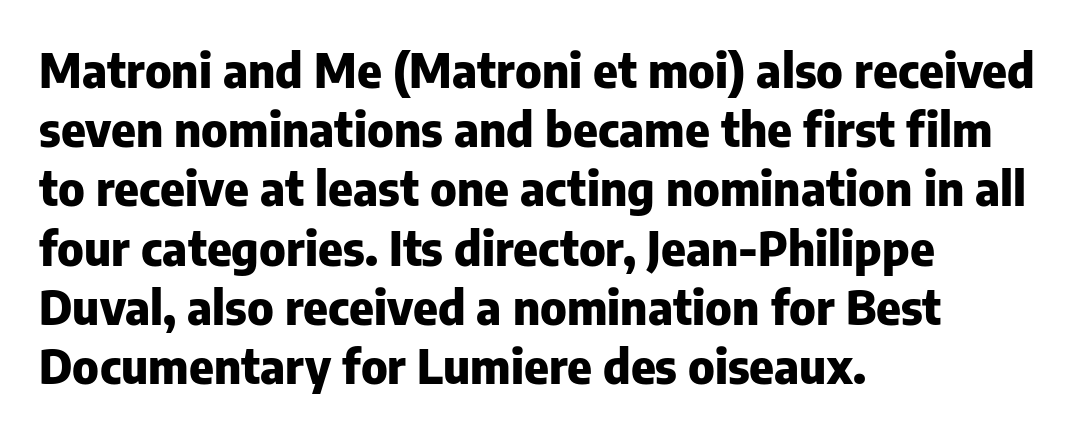
{"serif": "no", "italic": "no", "bold": "yes", "weight": "heavy", "width": "normal", "stroke_contrast": "low", "x_height": "medium", "monospaced": "no", "underline": "no", "align": "left", "line_spacing": "normal", "line_spacing_ratio": 1.26, "letter_spacing": "normal", "letter_spacing_em": 0.0, "glyph_px": 47}
